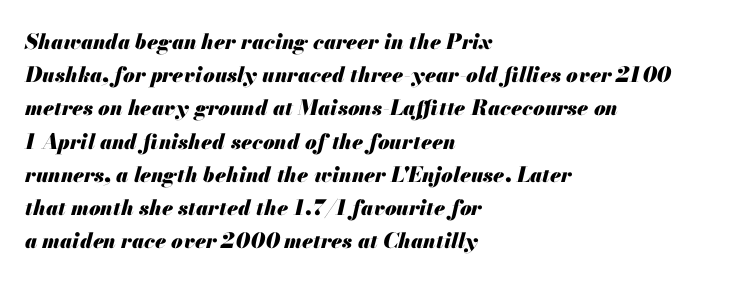
The image shows 21 px bold type, italic (leaning right); set left-aligned, normal line spacing (1.58x), normal letter spacing, not underlined.
